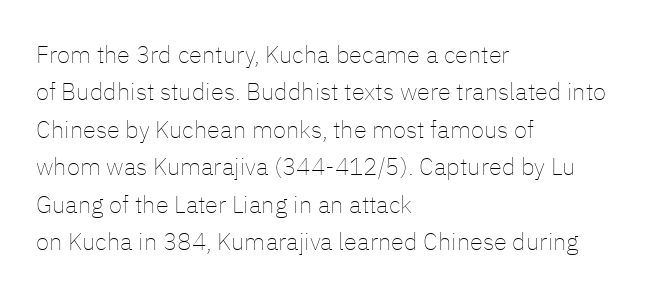
Q: Is the text bold? A: No.
Q: Is the text italic (slanted)? A: No, it is upright.
Q: Is the text underlined? A: No.
Q: How is the paragraph aligned? A: Left-aligned.
Q: Is the spacing between letters normal or unusually wide? A: Normal.
Q: Is the spacing between lines tight, normal or loose? A: Normal.
